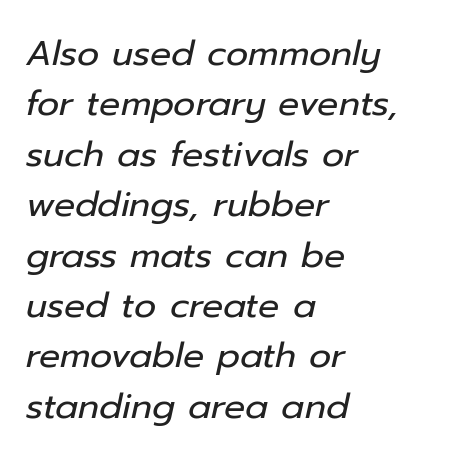
{"italic": "yes", "lean": "right", "slant_degrees": 12, "bold": "no", "weight": "regular", "width": "normal", "stroke_contrast": "low", "x_height": "medium", "monospaced": "no", "underline": "no", "align": "left", "line_spacing": "normal", "line_spacing_ratio": 1.44, "letter_spacing": "normal", "letter_spacing_em": 0.0, "glyph_px": 35}
